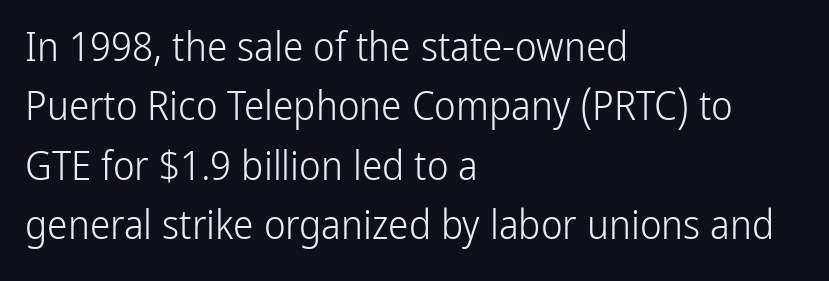
The image shows 41 px light, condensed sans-serif type, upright; set left-aligned, normal line spacing (1.45x), normal letter spacing, not underlined; low stroke contrast and a medium x-height.
